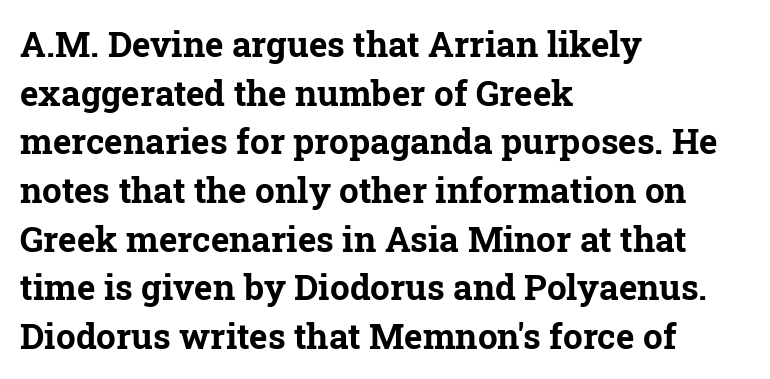
The line texture is even and compact thanks to regular tracking. Descender tails drop into unmarked territory. This sample keeps an unexceptional amount of space between lines. Is this a sans? No — the strokes have serifs.
